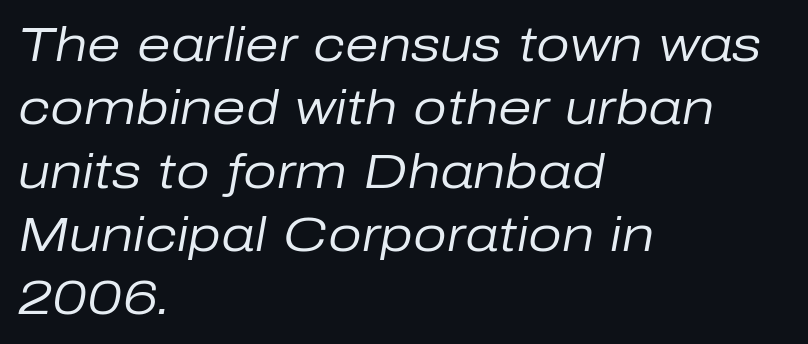
{"italic": "yes", "lean": "right", "slant_degrees": 10, "bold": "no", "weight": "regular", "width": "normal", "stroke_contrast": "low", "x_height": "medium", "monospaced": "no", "underline": "no", "align": "left", "line_spacing": "normal", "line_spacing_ratio": 1.32, "letter_spacing": "normal", "letter_spacing_em": 0.0, "glyph_px": 48}
